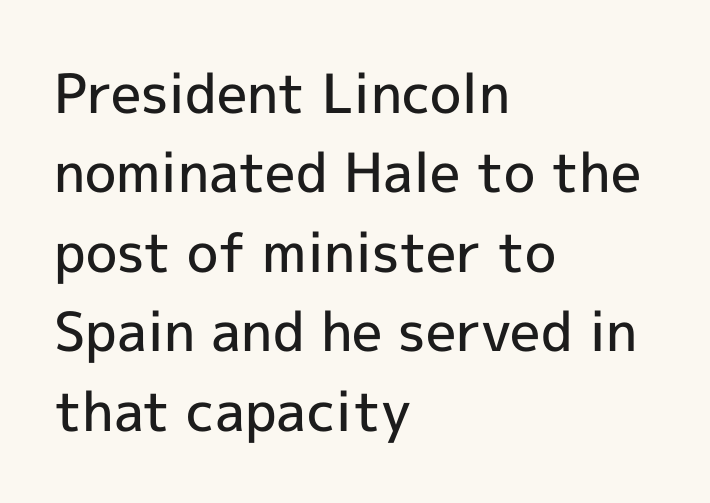
Lines of text with bare space underneath. Caption: semibold face, moderately heavy strokes. Nobody touched the tracking dial on this one. The setting favours the left margin, as ordinary paragraphs usually do. The lines sit at an ordinary, default distance from one another.
